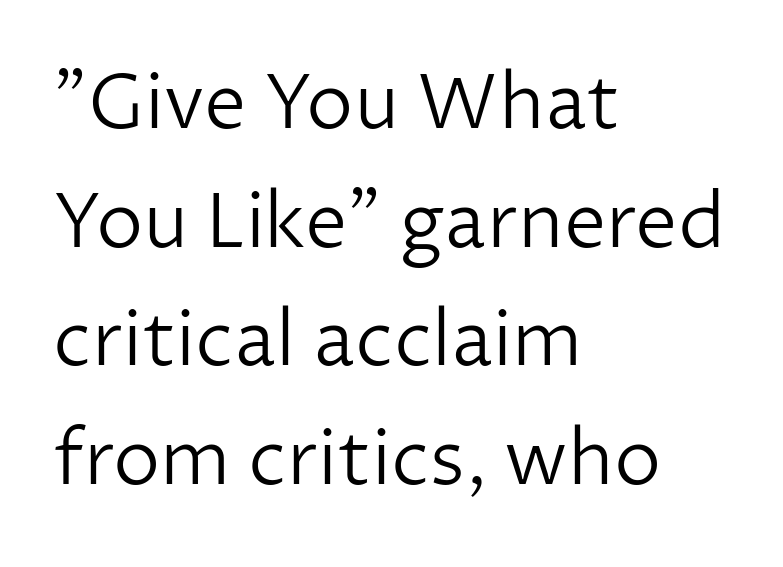
The image shows 76 px light sans-serif type, upright; set left-aligned, normal line spacing (1.56x), normal letter spacing, not underlined; low stroke contrast and a medium x-height.
